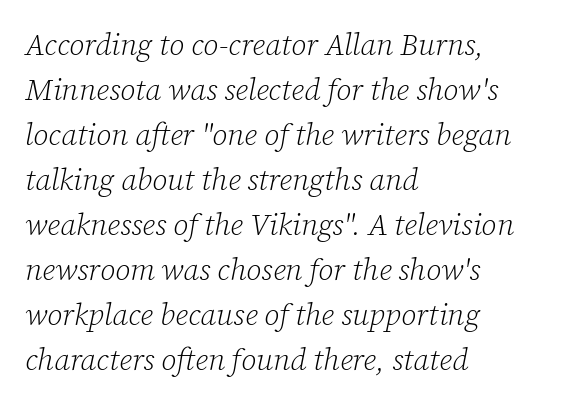
An italicized treatment has been applied to the whole sample. Words float on clear page, feet unadorned. The font family rendered here belongs to the serif group. One glance says typical: line gaps are just what's usual.
